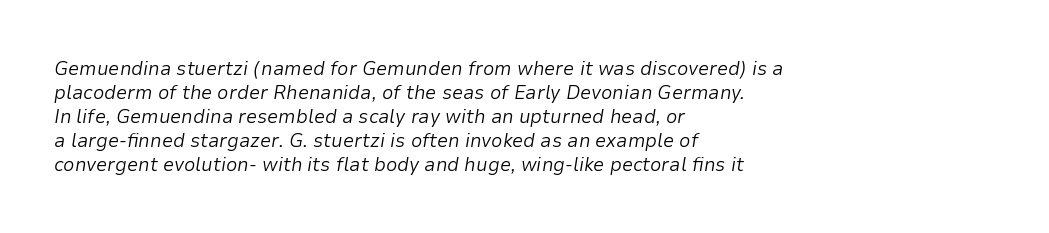
{"italic": "yes", "lean": "right", "slant_degrees": 9, "bold": "no", "underline": "no", "align": "left", "line_spacing_ratio": 1.2, "letter_spacing": "normal", "letter_spacing_em": 0.0, "glyph_px": 20}
